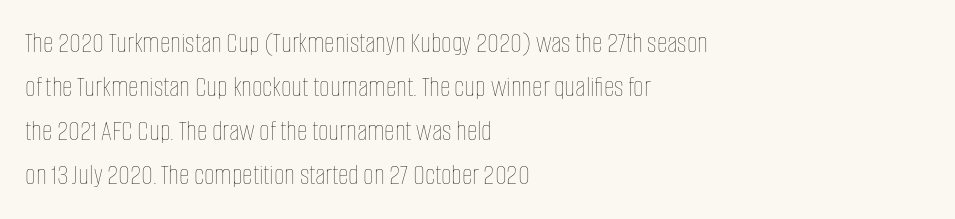
Q: Is the text bold? A: No.
Q: Is the text italic (slanted)? A: No, it is upright.
Q: Is the text underlined? A: No.
Q: How is the paragraph aligned? A: Left-aligned.
Q: Is the spacing between letters normal or unusually wide? A: Normal.
Q: Is the spacing between lines tight, normal or loose? A: Normal.
Q: Width (condensed, normal, or wide)? A: Condensed.
Q: Stroke contrast? A: Low.
Q: x-height? A: Large.
Q: Monospaced? A: No.
